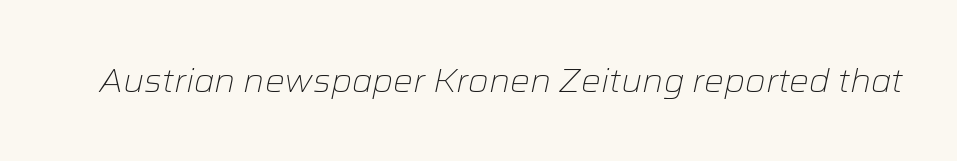
The image shows 33 px light type, italic (leaning right); set normal letter spacing, not underlined; low stroke contrast and a medium x-height.
